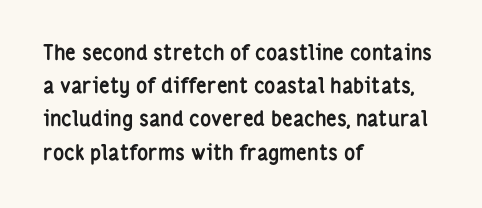
Q: Is the text bold? A: Yes.
Q: Is the text italic (slanted)? A: No, it is upright.
Q: Is the text underlined? A: No.
Q: How is the paragraph aligned? A: Left-aligned.
Q: Is the spacing between letters normal or unusually wide? A: Normal.
Q: Is the spacing between lines tight, normal or loose? A: Normal.
